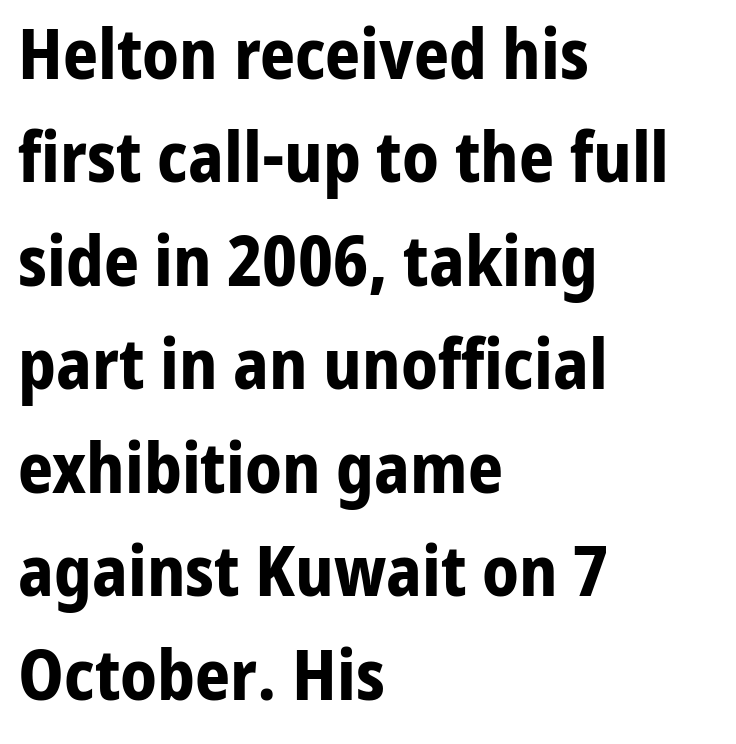
Letters rest on an invisible, unmarked baseline. Note the varied advance widths — an 'i' is clearly narrower than an 'm'. The designer left line spacing at the default. Look at the bottom of the vertical strokes: they stop flat, with no serifs.
